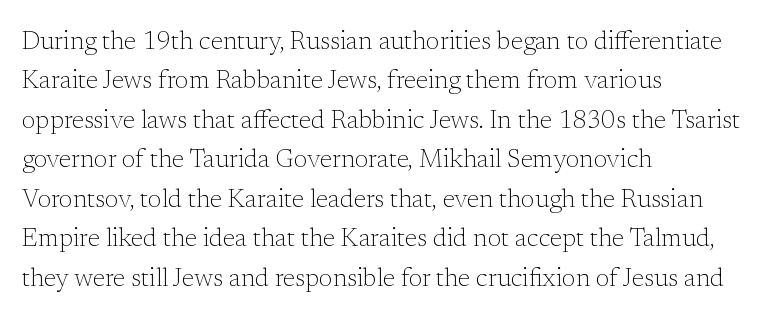
This block has exactly the height ordinary leading produces. Heft: none added — not bold. The face used here is rendered with its standard letterfit. Horizontally, the lines are justified to the leading edge only.
